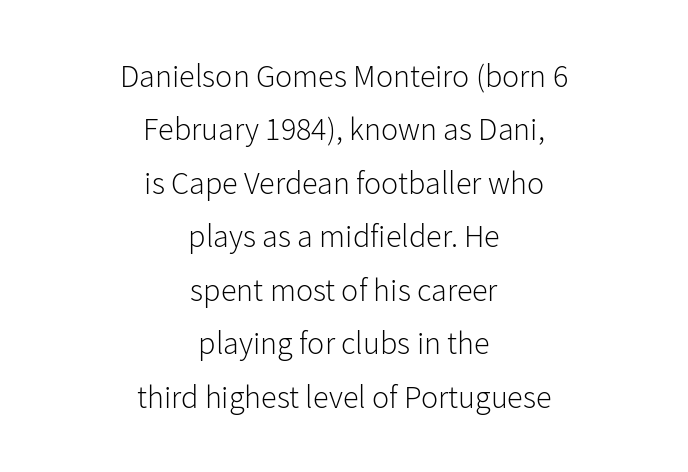
{"serif": "no", "italic": "no", "bold": "no", "weight": "light", "width": "normal", "stroke_contrast": "low", "x_height": "medium", "monospaced": "no", "underline": "no", "align": "center", "line_spacing": "normal", "line_spacing_ratio": 1.67, "letter_spacing": "normal", "letter_spacing_em": 0.0, "glyph_px": 32}
